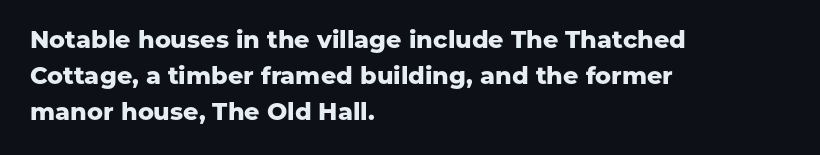
{"italic": "no", "bold": "yes", "underline": "no", "align": "left", "line_spacing": "normal", "line_spacing_ratio": 1.5, "letter_spacing": "normal", "letter_spacing_em": 0.0, "glyph_px": 24}
